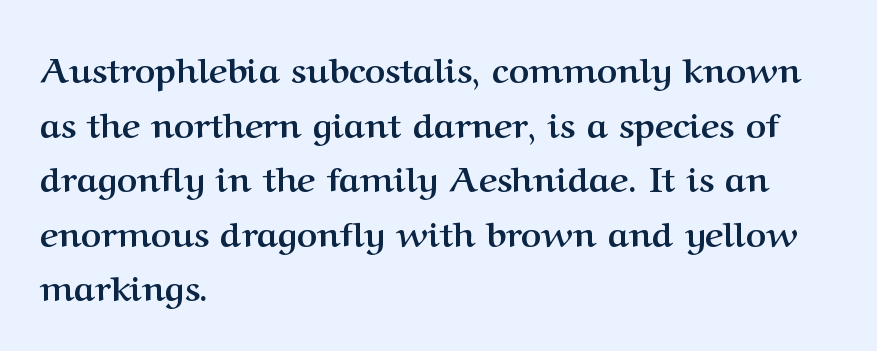
Words float on clear page, feet unadorned. This sample has the flowing, uneven cadence of proportional lettering. A student would call this left alignment; a typographer would say flush left, rag right. It's the straight-up-and-down kind of type. These lines are composed in type with serifs. The passage shown stacks its lines at a standard gap.
